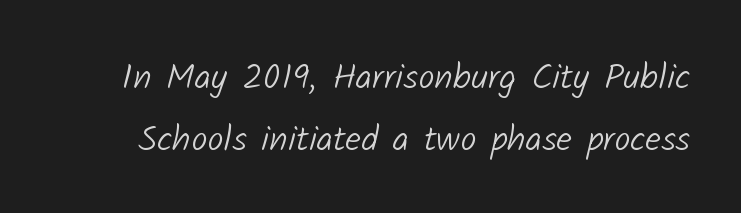
Q: Is the text bold? A: No.
Q: Is the typeface a serif or a sans-serif typeface? A: Sans-serif.
Q: Is the text underlined? A: No.
Q: Is the spacing between letters normal or unusually wide? A: Normal.
Q: Width (condensed, normal, or wide)? A: Normal.
Q: Stroke contrast? A: Low.
Q: x-height? A: Medium.
Q: Monospaced? A: No.
